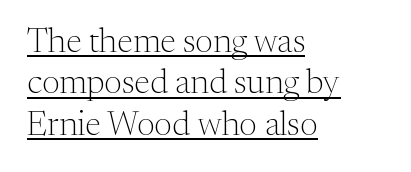
The lettering stays uniformly vertical, giving the passage a roman look. The line texture is even and compact thanks to regular tracking. These lines are set flush left with a ragged right edge. Unbolded letterforms with no extra heft. Each letter keeps its own natural width here, so spacing adapts to shape.
